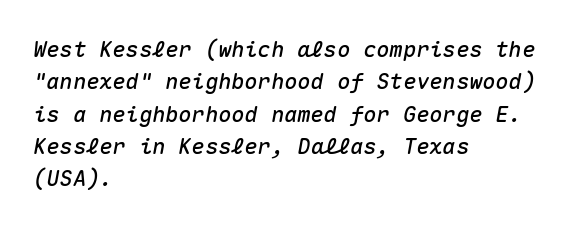
Q: Is the text italic (slanted)? A: Yes, it leans right by about 10 degrees.
Q: Is the text underlined? A: No.
Q: How is the paragraph aligned? A: Left-aligned.
Q: Is the spacing between letters normal or unusually wide? A: Normal.
Q: Is the spacing between lines tight, normal or loose? A: Normal.
